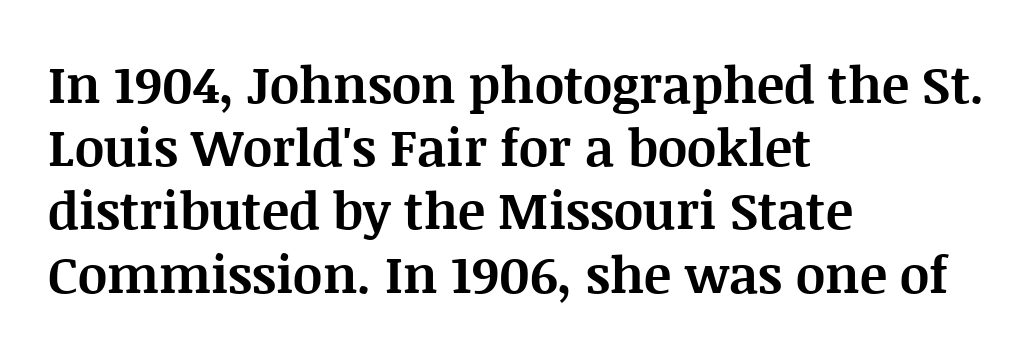
Nothing unusual about the tracking: characters are spaced as the font intends. The foot of each line stays bare and open. The ragged edge is on the right, which tells us the setting is flush left. Is this a fixed-width face? No — the glyphs have proportional, varying widths.
